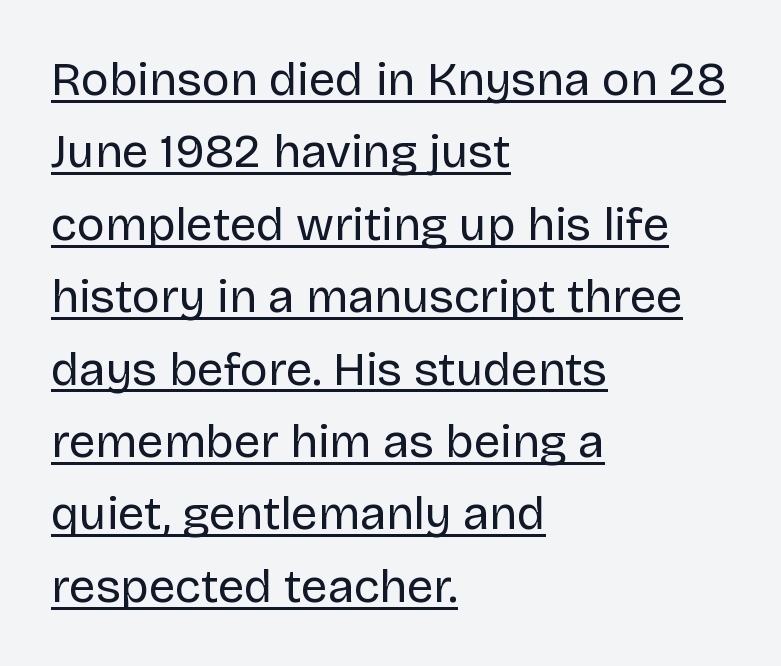
Posture: vertical. Does the leading feel generous? No, just average. Somebody hit Ctrl+U on this one — the words are underlined. Ink coverage per letter is moderate at most.
